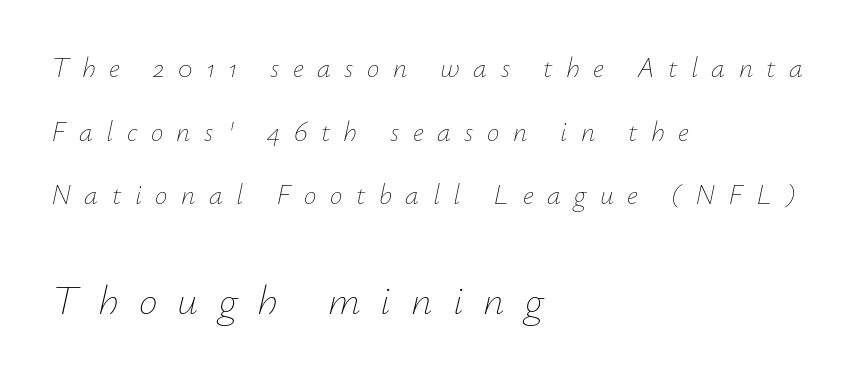
{"italic": "yes", "lean": "right", "slant_degrees": 12, "bold": "no", "weight": "thin", "width": "normal", "stroke_contrast": "low", "x_height": "small", "monospaced": "no", "underline": "no", "align": "left", "line_spacing": "loose", "line_spacing_ratio": 2.27, "letter_spacing": "wide", "letter_spacing_em": 0.48, "larger_block": "second", "size_ratio": 1.5, "glyph_px": 42}
